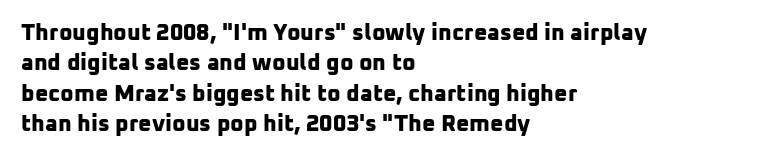
The image shows 23 px bold type; set left-aligned, normal line spacing (1.32x), normal letter spacing, not underlined.
